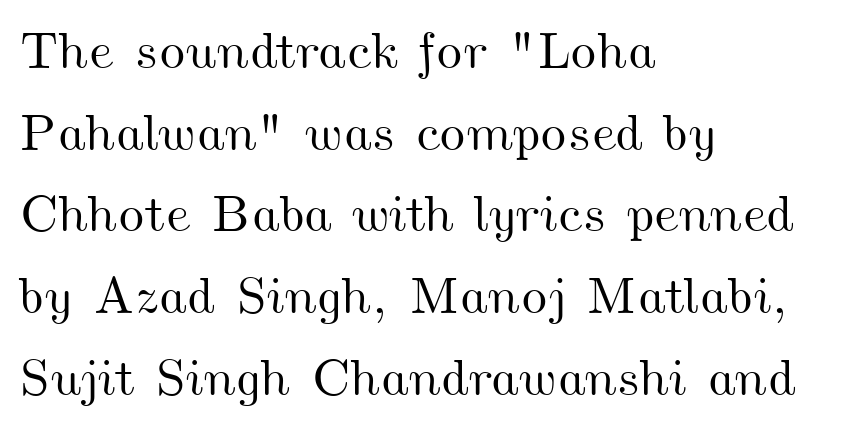
Q: Is the text underlined? A: No.
Q: How is the paragraph aligned? A: Left-aligned.
Q: Is the spacing between letters normal or unusually wide? A: Normal.
Q: Is the spacing between lines tight, normal or loose? A: Normal.
Q: Width (condensed, normal, or wide)? A: Wide.
Q: Stroke contrast? A: Medium.
Q: x-height? A: Small.
Q: Monospaced? A: No.
